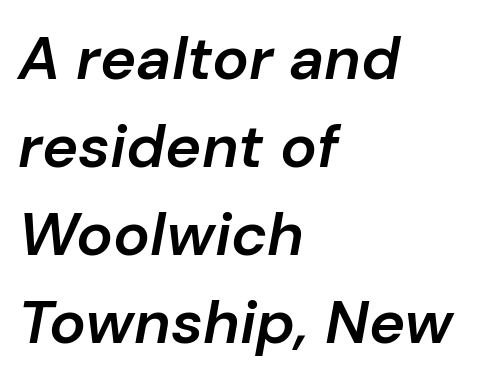
Q: Is the text bold? A: Semi-bold.
Q: Is the text italic (slanted)? A: Yes, it leans right by about 10 degrees.
Q: Is the text underlined? A: No.
Q: How is the paragraph aligned? A: Left-aligned.
Q: Is the spacing between letters normal or unusually wide? A: Normal.
Q: Is the spacing between lines tight, normal or loose? A: Normal.
Q: Width (condensed, normal, or wide)? A: Normal.
Q: Stroke contrast? A: Low.
Q: x-height? A: Medium.
Q: Monospaced? A: No.
